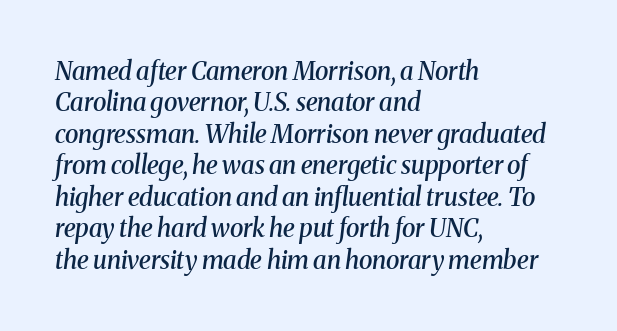
{"italic": "yes", "lean": "right", "slant_degrees": 8, "bold": "semi", "underline": "no", "align": "left", "line_spacing": "normal", "line_spacing_ratio": 1.26, "letter_spacing": "normal", "letter_spacing_em": 0.0, "glyph_px": 25}
